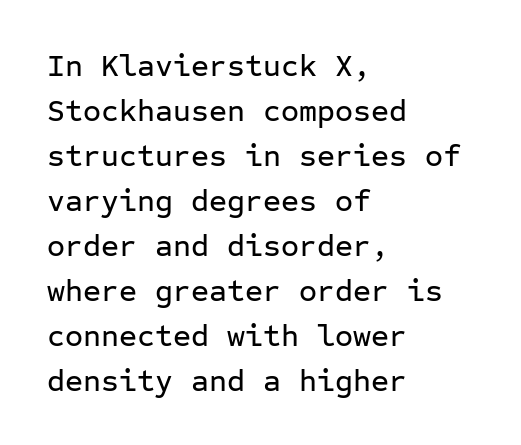
Where is the straight margin? On the left. Serif or sans? Sans — the stroke terminals are bare. Leading matches the norm, producing a regular column. The face used here is monospaced, like something from a code editor. The font's upright variant was chosen for this text.
